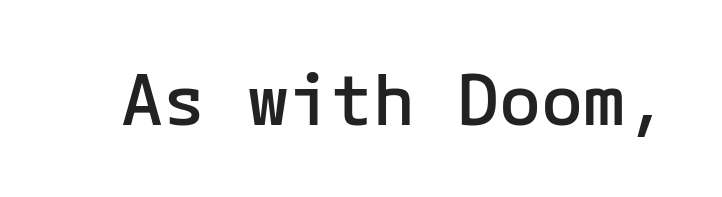
Q: Is the text bold? A: Semi-bold.
Q: Is the text italic (slanted)? A: No, it is upright.
Q: Is the typeface a serif or a sans-serif typeface? A: Sans-serif.
Q: Is the text underlined? A: No.
Q: Is the spacing between letters normal or unusually wide? A: Normal.
Q: Width (condensed, normal, or wide)? A: Normal.
Q: Stroke contrast? A: Low.
Q: x-height? A: Medium.
